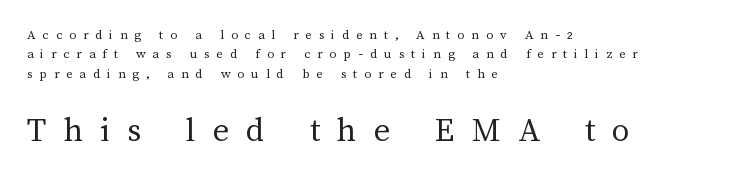
Q: Is the text bold? A: No.
Q: Is the text italic (slanted)? A: No, it is upright.
Q: Is the text underlined? A: No.
Q: How is the paragraph aligned? A: Left-aligned.
Q: Is the spacing between letters normal or unusually wide? A: Unusually wide.
Q: Is the spacing between lines tight, normal or loose? A: Normal.
Q: Which block of text is set in a larger size, the first (top) or the second (bottom)? A: The second (bottom) one.
Q: Width (condensed, normal, or wide)? A: Normal.
Q: Stroke contrast? A: Medium.
Q: x-height? A: Medium.
Q: Monospaced? A: No.
